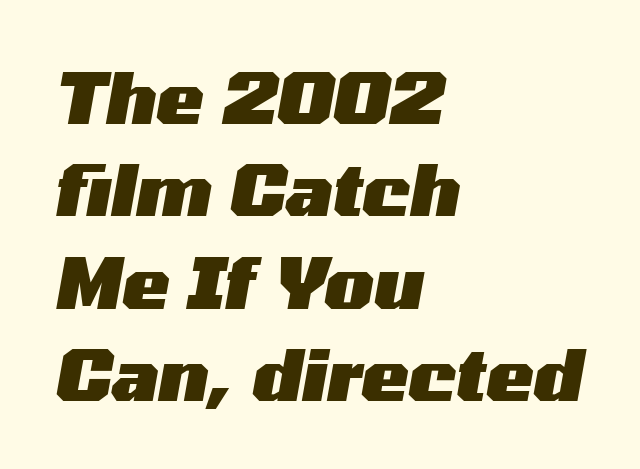
{"italic": "yes", "lean": "right", "slant_degrees": 10, "bold": "yes", "weight": "heavy", "width": "wide", "stroke_contrast": "medium", "x_height": "medium", "monospaced": "no", "underline": "no", "align": "left", "line_spacing": "normal", "line_spacing_ratio": 1.3, "letter_spacing": "normal", "letter_spacing_em": 0.0, "glyph_px": 71}
